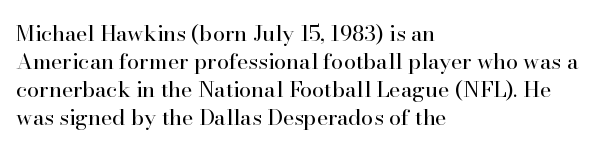
{"italic": "no", "bold": "no", "underline": "no", "align": "left", "line_spacing": "normal", "line_spacing_ratio": 1.28, "letter_spacing": "normal", "letter_spacing_em": 0.0, "glyph_px": 22}
